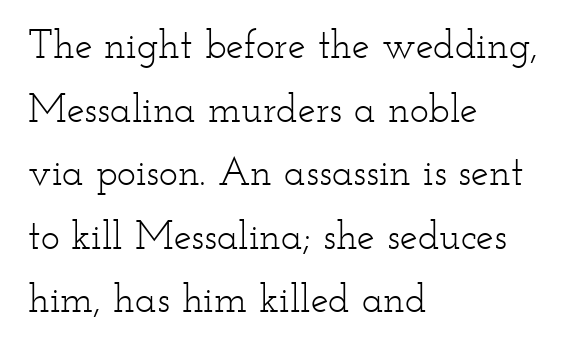
Q: Is the text bold? A: No.
Q: Is the text italic (slanted)? A: No, it is upright.
Q: Is the typeface a serif or a sans-serif typeface? A: Serif.
Q: Is the text underlined? A: No.
Q: How is the paragraph aligned? A: Left-aligned.
Q: Is the spacing between letters normal or unusually wide? A: Normal.
Q: Is the spacing between lines tight, normal or loose? A: Normal.
Q: Width (condensed, normal, or wide)? A: Wide.
Q: Stroke contrast? A: Low.
Q: x-height? A: Small.
Q: Monospaced? A: No.
